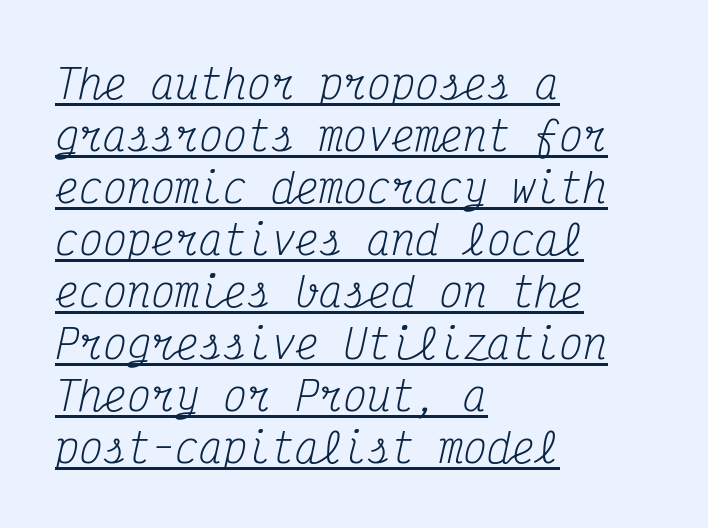
{"serif": "yes", "italic": "yes", "lean": "right", "slant_degrees": 12, "bold": "no", "weight": "regular", "width": "condensed", "stroke_contrast": "medium", "x_height": "medium", "monospaced": "yes", "underline": "yes", "align": "left", "line_spacing": "normal", "line_spacing_ratio": 1.3, "letter_spacing": "normal", "letter_spacing_em": 0.0, "glyph_px": 40}
